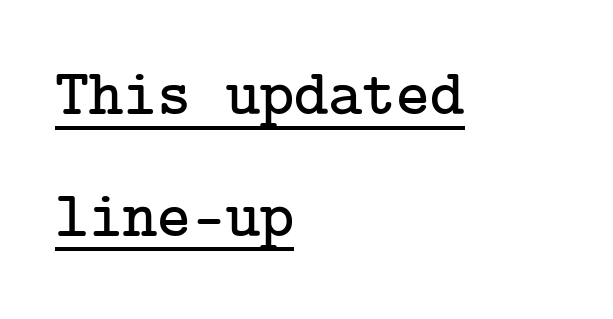
{"serif": "yes", "italic": "no", "width": "normal", "stroke_contrast": "low", "x_height": "medium", "underline": "yes", "align": "left", "line_spacing_ratio": 1.87, "letter_spacing": "normal", "letter_spacing_em": 0.0, "glyph_px": 65}
